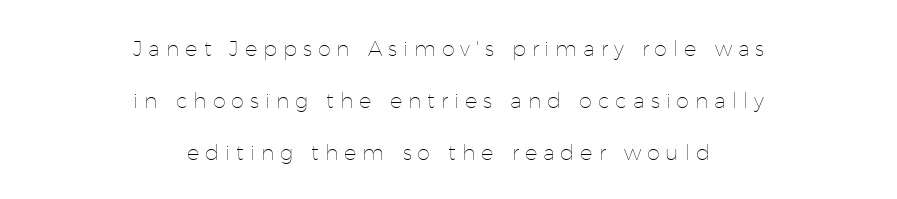
Line spacing here is loose. No extra ink here — the face is not bold. Someone cranked the tracking dial way up on this one. Just letters on the line, the space beneath them empty.
